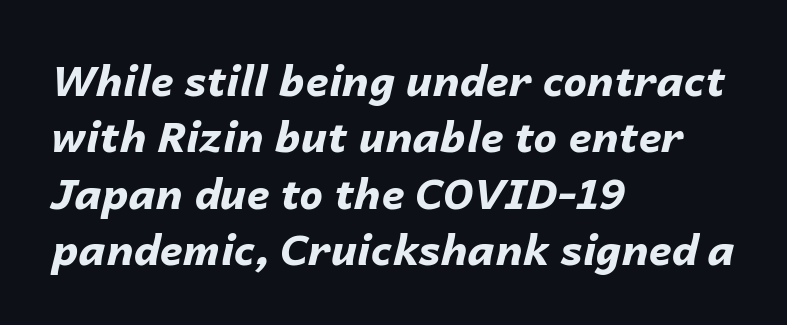
Weight: bold. The area under the type is left untouched. The lettering tilts uniformly, giving the passage an italic look. Varying glyph widths throughout — classic text-font behaviour.
